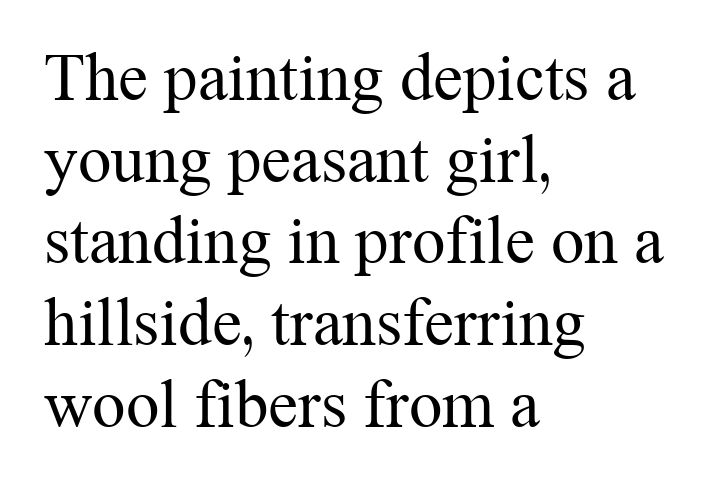
Q: Is the text bold? A: No.
Q: Is the text italic (slanted)? A: No, it is upright.
Q: Is the typeface a serif or a sans-serif typeface? A: Serif.
Q: Is the text underlined? A: No.
Q: How is the paragraph aligned? A: Left-aligned.
Q: Is the spacing between letters normal or unusually wide? A: Normal.
Q: Width (condensed, normal, or wide)? A: Normal.
Q: Stroke contrast? A: Medium.
Q: x-height? A: Medium.
Q: Monospaced? A: No.
